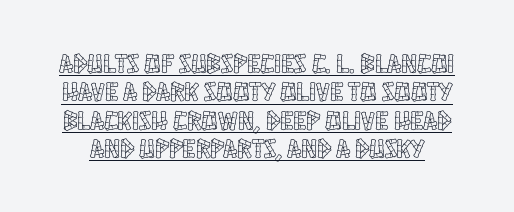
Q: Is the text italic (slanted)? A: No, it is upright.
Q: Is the text underlined? A: Yes.
Q: Is the spacing between letters normal or unusually wide? A: Normal.
Q: Is the spacing between lines tight, normal or loose? A: Tight.
